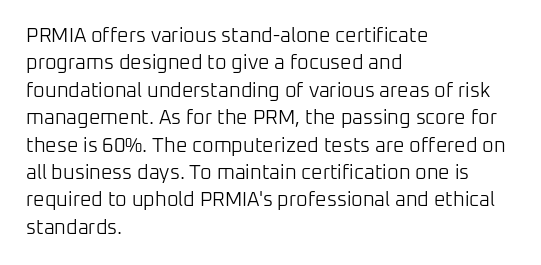
The image shows 20 px text type, upright; set left-aligned, normal line spacing (1.37x), normal letter spacing, not underlined.
